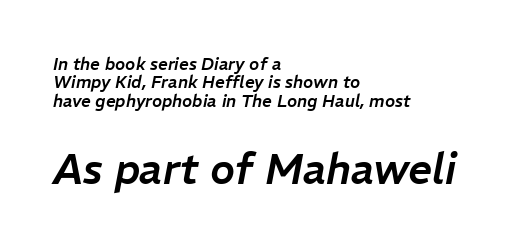
{"italic": "yes", "lean": "right", "slant_degrees": 11, "width": "normal", "stroke_contrast": "low", "x_height": "medium", "monospaced": "no", "underline": "no", "align": "left", "line_spacing": "tight", "line_spacing_ratio": 1.08, "letter_spacing": "normal", "letter_spacing_em": 0.0, "larger_block": "second", "size_ratio": 2.47, "glyph_px": 42}
